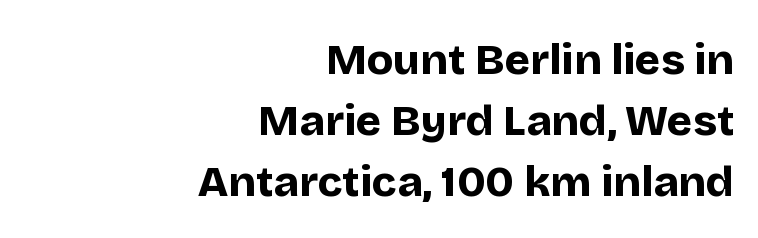
The image shows 43 px bold sans-serif type, upright; set right-aligned, normal line spacing (1.42x), normal letter spacing, not underlined; low stroke contrast and a large x-height.
